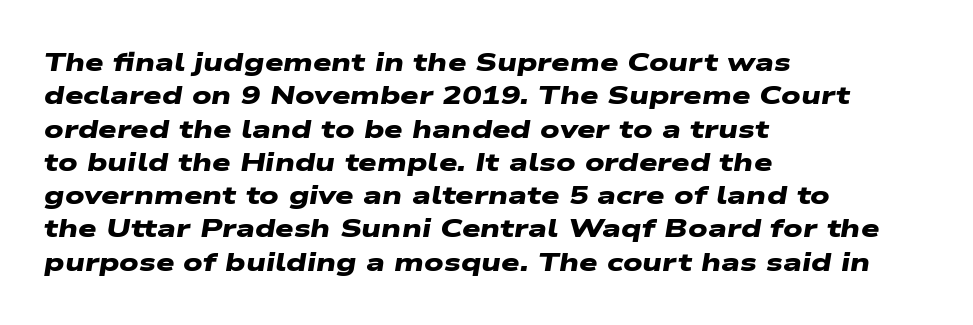
The image shows 26 px bold type; set left-aligned, normal line spacing (1.28x), normal letter spacing, not underlined.
